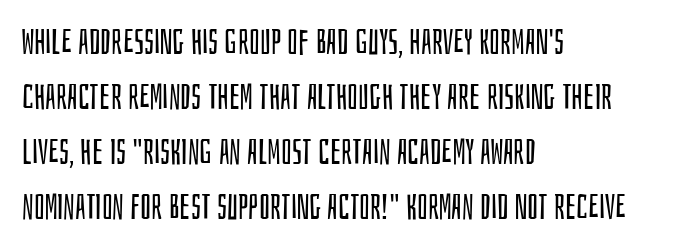
Q: Is the text bold? A: No.
Q: Is the text italic (slanted)? A: No, it is upright.
Q: Is the typeface a serif or a sans-serif typeface? A: Sans-serif.
Q: Is the text underlined? A: No.
Q: How is the paragraph aligned? A: Left-aligned.
Q: Is the spacing between letters normal or unusually wide? A: Normal.
Q: Is the spacing between lines tight, normal or loose? A: Normal.
Q: Width (condensed, normal, or wide)? A: Condensed.
Q: Stroke contrast? A: Low.
Q: x-height? A: Large.
Q: Monospaced? A: No.
